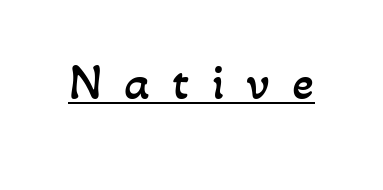
{"bold": "no", "weight": "regular", "width": "normal", "stroke_contrast": "low", "x_height": "small", "monospaced": "no", "underline": "yes", "letter_spacing": "wide", "letter_spacing_em": 0.44, "glyph_px": 51}
